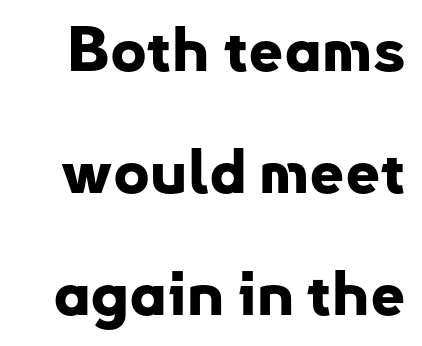
{"serif": "no", "italic": "no", "bold": "yes", "weight": "bold", "width": "normal", "stroke_contrast": "low", "x_height": "small", "monospaced": "no", "underline": "no", "line_spacing": "loose", "line_spacing_ratio": 1.97, "letter_spacing": "normal", "letter_spacing_em": 0.0, "glyph_px": 62}
